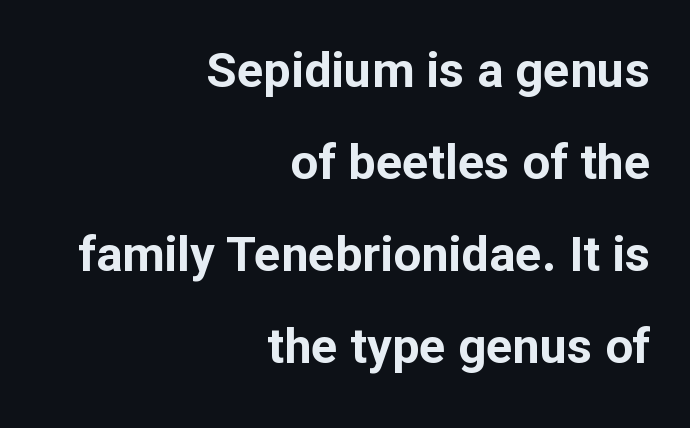
The image shows 49 px bold sans-serif type, upright; set right-aligned, line spacing 1.88x, normal letter spacing, not underlined; low stroke contrast and a medium x-height.
